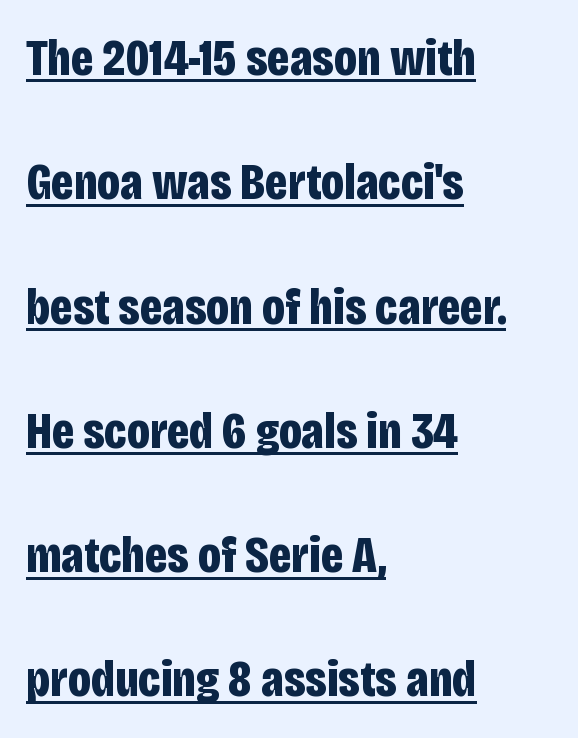
The image shows 52 px bold, condensed sans-serif type, upright; set left-aligned, loose line spacing (2.39x), normal letter spacing, underlined; low stroke contrast and a large x-height.
